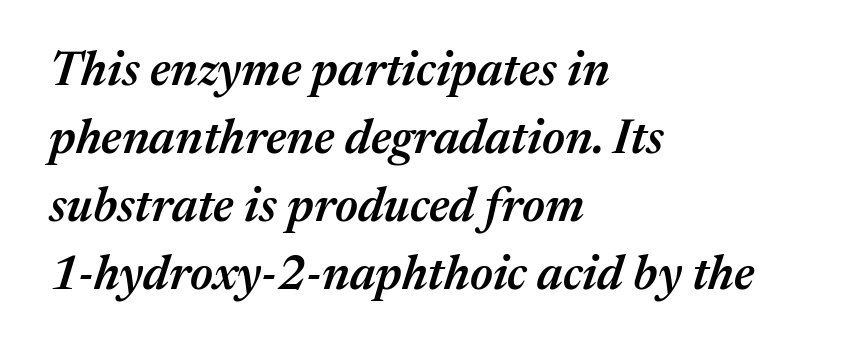
The image shows 48 px semibold type, italic (leaning right); set left-aligned, normal line spacing (1.42x), normal letter spacing, not underlined; medium stroke contrast and a medium x-height.
